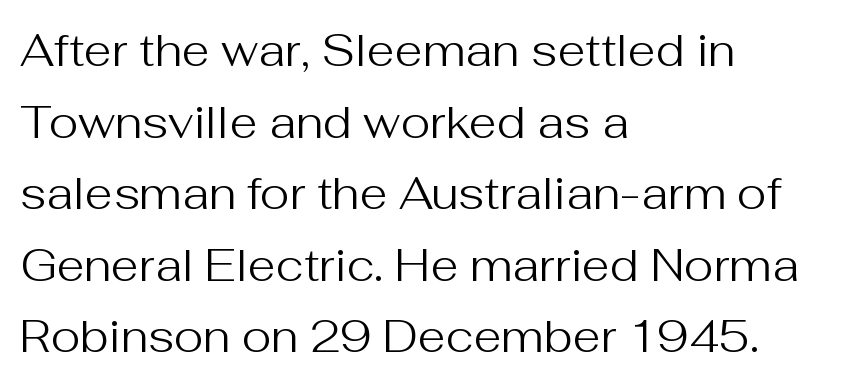
{"serif": "no", "italic": "no", "bold": "no", "weight": "regular", "width": "normal", "stroke_contrast": "medium", "x_height": "medium", "monospaced": "no", "underline": "no", "align": "left", "line_spacing": "normal", "line_spacing_ratio": 1.59, "letter_spacing": "normal", "letter_spacing_em": 0.0, "glyph_px": 45}
